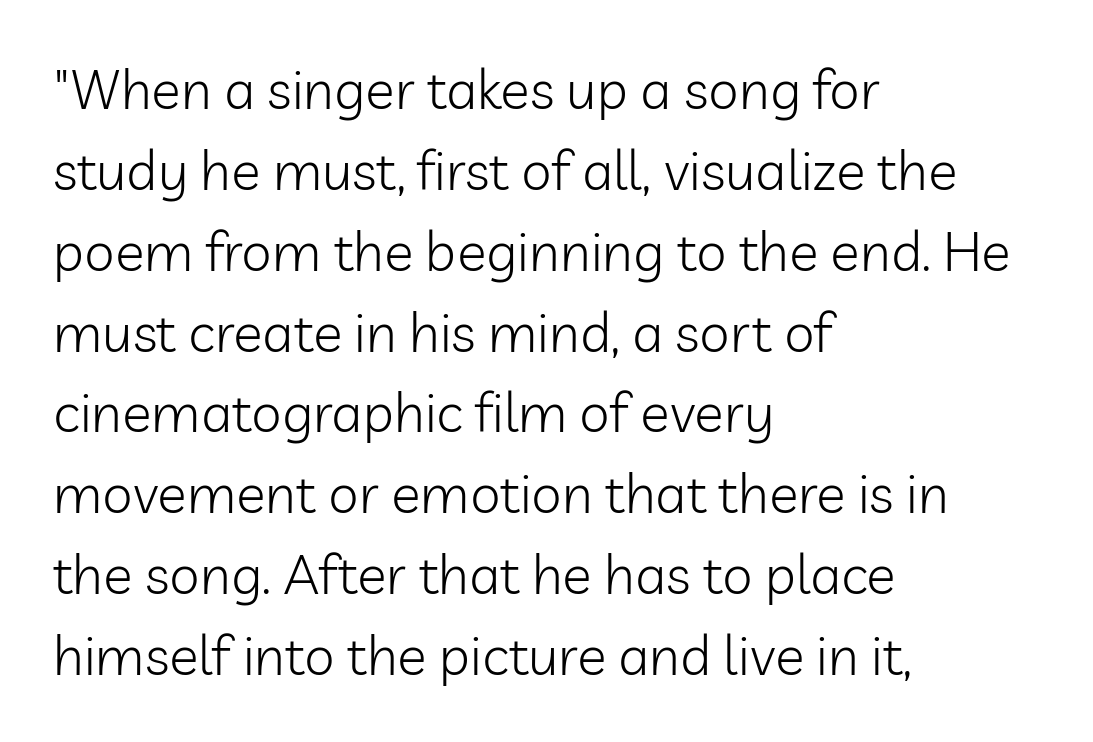
{"serif": "no", "italic": "no", "bold": "no", "weight": "light", "width": "normal", "stroke_contrast": "low", "x_height": "medium", "monospaced": "no", "underline": "no", "align": "left", "line_spacing": "normal", "line_spacing_ratio": 1.47, "letter_spacing": "normal", "letter_spacing_em": 0.0, "glyph_px": 55}
